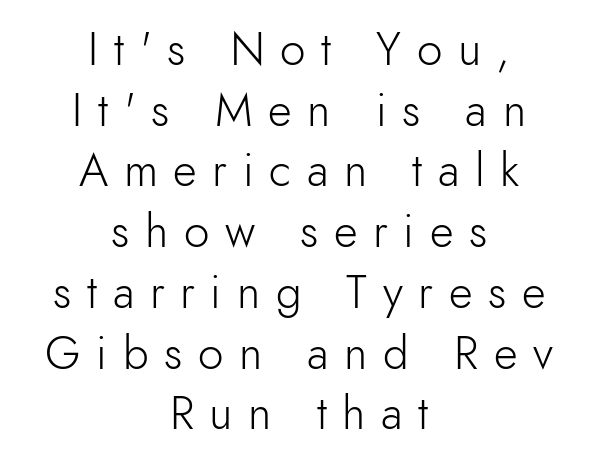
Q: Is the text bold? A: No.
Q: Is the text italic (slanted)? A: No, it is upright.
Q: Is the typeface a serif or a sans-serif typeface? A: Sans-serif.
Q: Is the text underlined? A: No.
Q: How is the paragraph aligned? A: Centered.
Q: Is the spacing between letters normal or unusually wide? A: Unusually wide.
Q: Is the spacing between lines tight, normal or loose? A: Normal.
Q: Width (condensed, normal, or wide)? A: Normal.
Q: x-height? A: Small.
Q: Monospaced? A: No.
